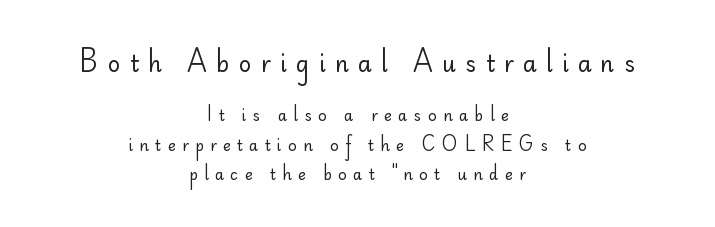
These lines were composed using upright roman letters. These lines stack symmetrically, like a column narrowing and widening about its center. This rendering features lettering with no underline. Which chunk is bigger? The first one — the top block dwarfs the bottom.
